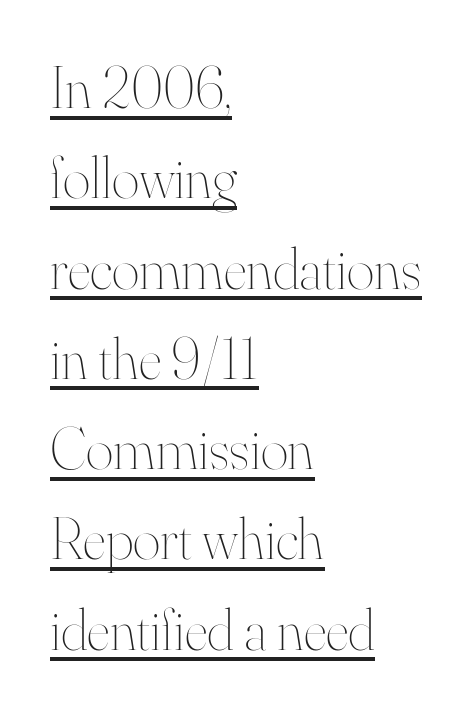
The image shows 59 px thin type, upright; set left-aligned, normal line spacing (1.53x), normal letter spacing, underlined; high stroke contrast and a small x-height.
